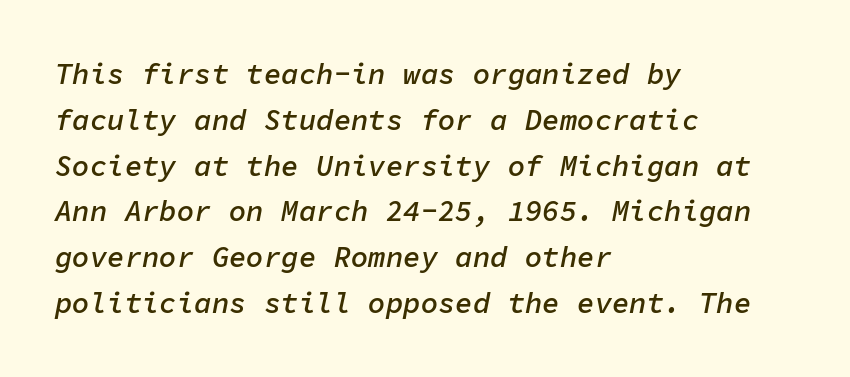
Q: Is the text bold? A: Semi-bold.
Q: Is the text italic (slanted)? A: Yes, it leans right by about 11 degrees.
Q: Is the text underlined? A: No.
Q: How is the paragraph aligned? A: Left-aligned.
Q: Is the spacing between letters normal or unusually wide? A: Normal.
Q: Is the spacing between lines tight, normal or loose? A: Normal.
Q: Width (condensed, normal, or wide)? A: Normal.
Q: Stroke contrast? A: Low.
Q: x-height? A: Medium.
Q: Monospaced? A: Yes.
